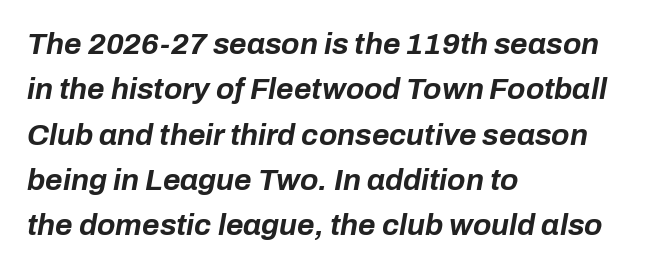
Q: Is the text bold? A: Yes.
Q: Is the text italic (slanted)? A: Yes, it leans right by about 10 degrees.
Q: Is the text underlined? A: No.
Q: How is the paragraph aligned? A: Left-aligned.
Q: Is the spacing between letters normal or unusually wide? A: Normal.
Q: Is the spacing between lines tight, normal or loose? A: Normal.
Q: Width (condensed, normal, or wide)? A: Normal.
Q: Stroke contrast? A: Low.
Q: x-height? A: Medium.
Q: Monospaced? A: No.
